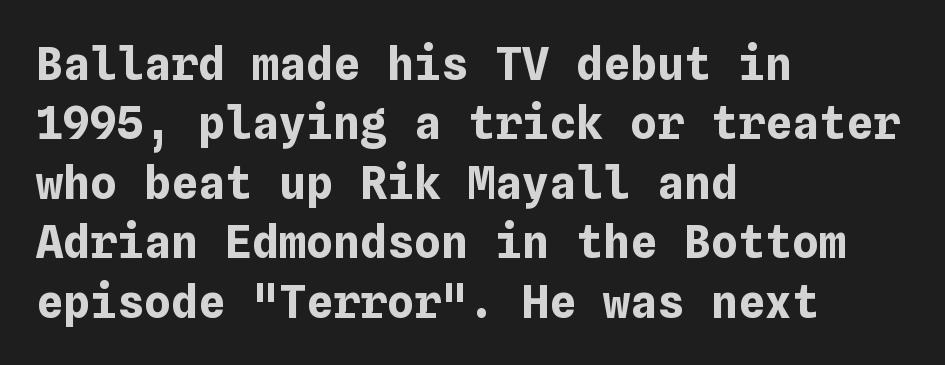
The image shows 45 px bold type, upright; set left-aligned, normal line spacing (1.32x), normal letter spacing, not underlined; low stroke contrast and a medium x-height.
